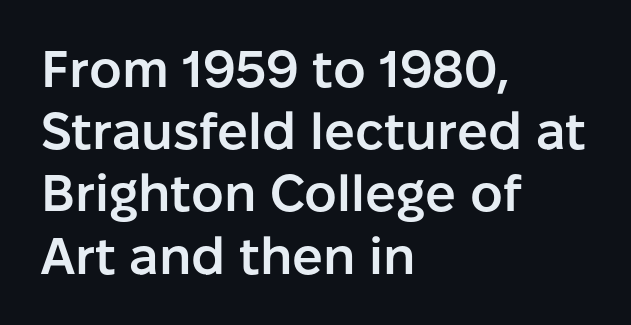
The image shows 51 px semibold sans-serif type, upright; set left-aligned, line spacing 1.22x, normal letter spacing, not underlined; low stroke contrast and a medium x-height.
